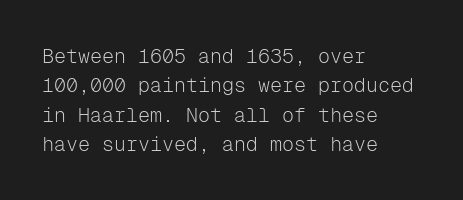
Look at the tracking — it's just the regular setting, nothing added. This sample keeps an unexceptional amount of space between lines. A typesetter would mark this as roman, not italic. Each row of text sits above clean, open space. Ink coverage per letter is moderate at most. This rendering uses left alignment, leaving the right contour irregular.
